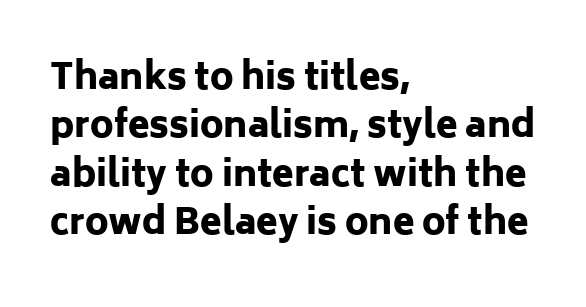
Q: Is the text bold? A: Yes.
Q: Is the text italic (slanted)? A: No, it is upright.
Q: Is the typeface a serif or a sans-serif typeface? A: Sans-serif.
Q: Is the text underlined? A: No.
Q: How is the paragraph aligned? A: Left-aligned.
Q: Is the spacing between letters normal or unusually wide? A: Normal.
Q: Is the spacing between lines tight, normal or loose? A: Normal.
Q: Width (condensed, normal, or wide)? A: Normal.
Q: Stroke contrast? A: Low.
Q: x-height? A: Medium.
Q: Monospaced? A: No.
